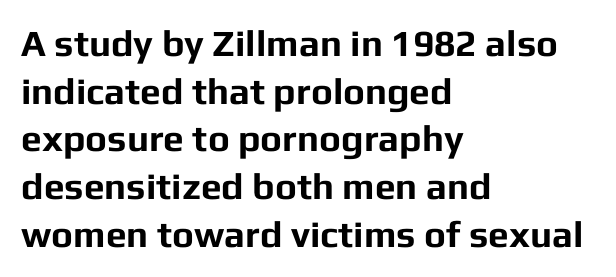
The image shows 37 px bold sans-serif type, upright; set left-aligned, normal line spacing (1.29x), normal letter spacing, not underlined; low stroke contrast and a medium x-height.
